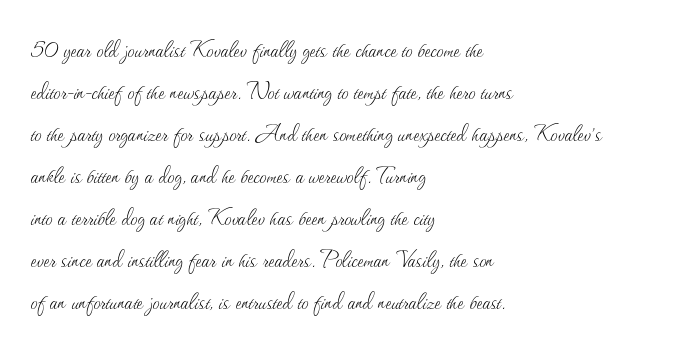
The image shows 28 px thin type; set left-aligned, normal line spacing (1.5x), normal letter spacing, not underlined; medium stroke contrast and a small x-height.
